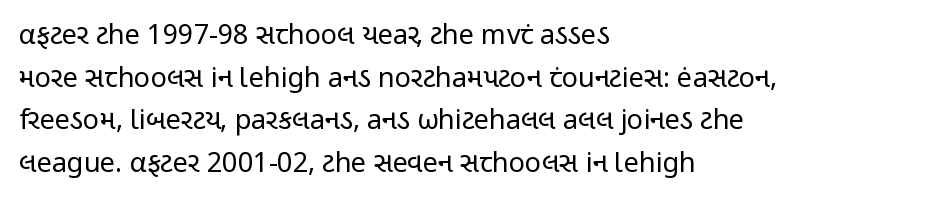
The image shows 27 px text type, upright; set left-aligned, normal line spacing (1.58x), normal letter spacing, not underlined.
